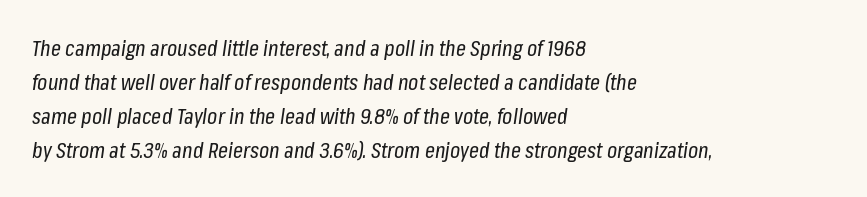
{"italic": "yes", "lean": "right", "slant_degrees": 8, "bold": "no", "underline": "no", "align": "left", "line_spacing": "normal", "line_spacing_ratio": 1.54, "letter_spacing": "normal", "letter_spacing_em": 0.0, "glyph_px": 22}
